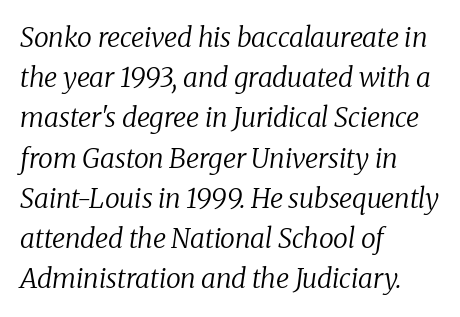
This is not heavy type; no bold has been used. Italic? Definitely — the glyphs are oblique. Inter-character spacing is left at the font's built-in metrics. Left-aligned paragraph, ragged on the right. The leading is moderate, giving the passage an even texture.
